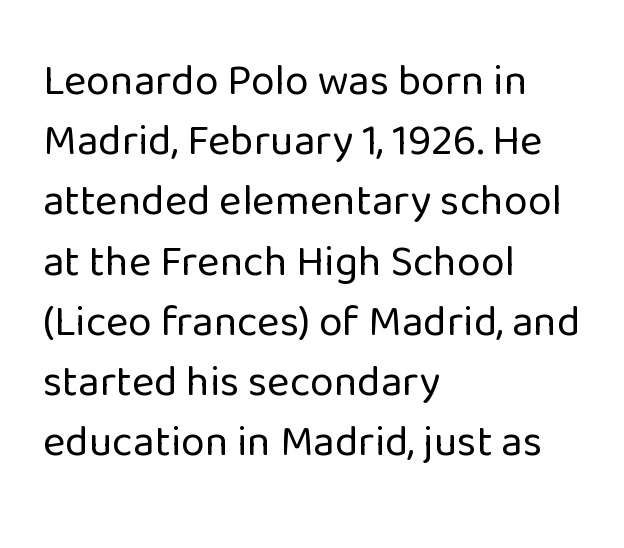
Q: Is the text bold? A: No.
Q: Is the text italic (slanted)? A: No, it is upright.
Q: Is the typeface a serif or a sans-serif typeface? A: Sans-serif.
Q: Is the text underlined? A: No.
Q: How is the paragraph aligned? A: Left-aligned.
Q: Is the spacing between letters normal or unusually wide? A: Normal.
Q: Is the spacing between lines tight, normal or loose? A: Normal.
Q: Width (condensed, normal, or wide)? A: Normal.
Q: Stroke contrast? A: Low.
Q: x-height? A: Medium.
Q: Monospaced? A: No.
